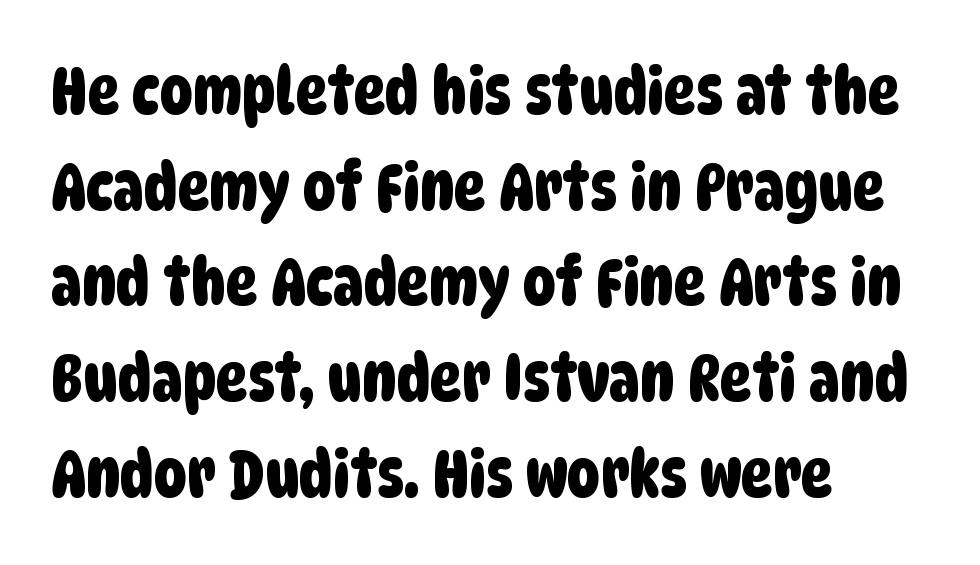
Q: Is the typeface a serif or a sans-serif typeface? A: Sans-serif.
Q: Is the text underlined? A: No.
Q: How is the paragraph aligned? A: Left-aligned.
Q: Is the spacing between letters normal or unusually wide? A: Normal.
Q: Is the spacing between lines tight, normal or loose? A: Normal.
Q: Width (condensed, normal, or wide)? A: Condensed.
Q: Stroke contrast? A: Low.
Q: x-height? A: Large.
Q: Monospaced? A: No.
